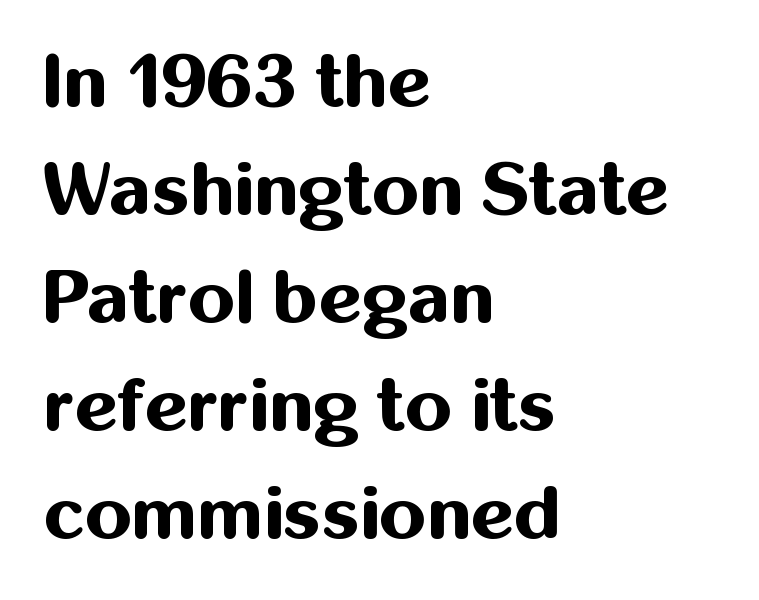
{"serif": "no", "italic": "no", "bold": "yes", "weight": "bold", "width": "normal", "stroke_contrast": "medium", "x_height": "medium", "monospaced": "no", "underline": "no", "align": "left", "line_spacing": "normal", "line_spacing_ratio": 1.46, "letter_spacing": "normal", "letter_spacing_em": 0.0, "glyph_px": 74}
